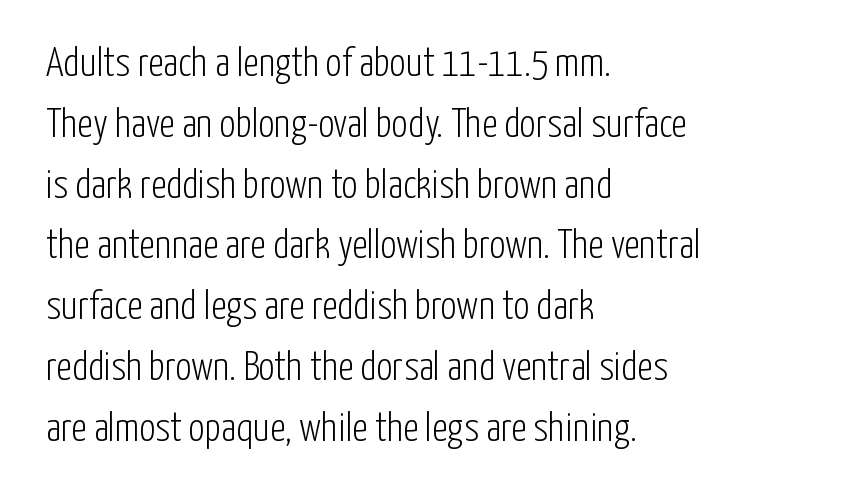
{"serif": "no", "italic": "no", "bold": "no", "weight": "light", "width": "condensed", "stroke_contrast": "low", "x_height": "medium", "monospaced": "no", "underline": "no", "align": "left", "line_spacing": "normal", "line_spacing_ratio": 1.52, "letter_spacing": "normal", "letter_spacing_em": 0.0, "glyph_px": 40}
